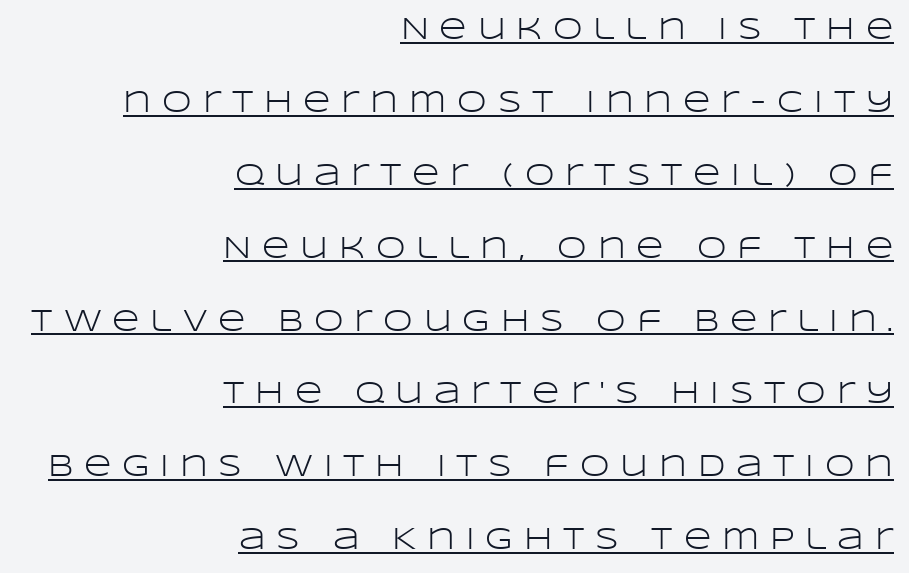
The image shows 30 px light, wide sans-serif type, upright; set right-aligned, loose line spacing (2.43x), unusually wide letter spacing (+0.36 em), underlined; low stroke contrast and a large x-height.
